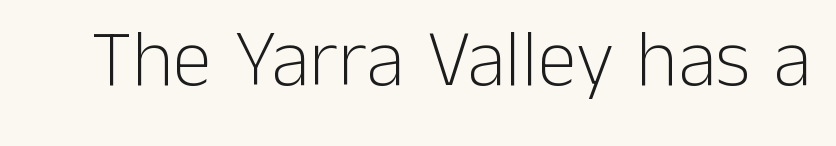
{"serif": "no", "italic": "no", "bold": "no", "weight": "light", "width": "normal", "stroke_contrast": "low", "x_height": "medium", "monospaced": "no", "underline": "no", "letter_spacing": "normal", "letter_spacing_em": 0.0, "glyph_px": 80}
